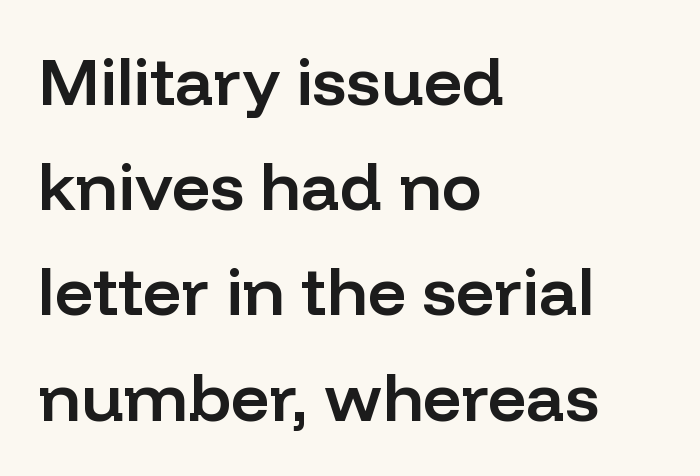
These lines are set flush left with a ragged right edge. Decoration check: the copy has no underline. Look at the stroke-to-counter ratio: somewhat heavy, a semibold. The tracking reads as untouched default to a designer's eye. No feet cap the strokes, marking this as sans-serif type. Is this a fixed-width face? No — the glyphs have proportional, varying widths.
